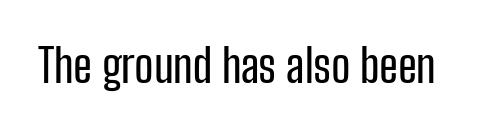
Underlining? Definitely not there. Each word holds together tightly as a unit, with standard inter-letter gaps. Spacing verdict: proportional, widths tailored to each character. The typography opts for an upright posture over an oblique one. Typographically, this falls in the sans-serif category.
